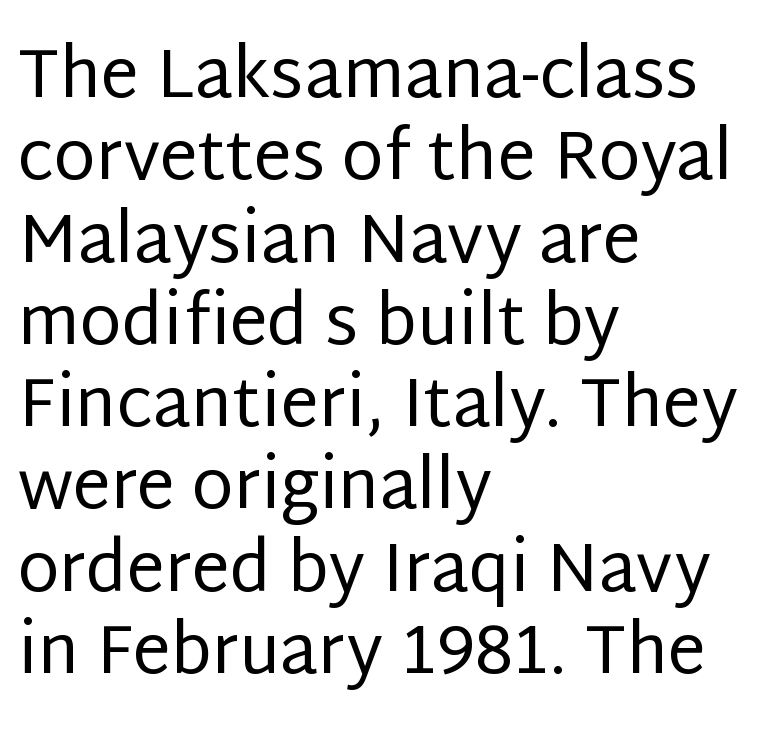
The image shows 68 px regular-weight sans-serif type, upright; set left-aligned, line spacing 1.21x, normal letter spacing, not underlined; low stroke contrast and a large x-height.
